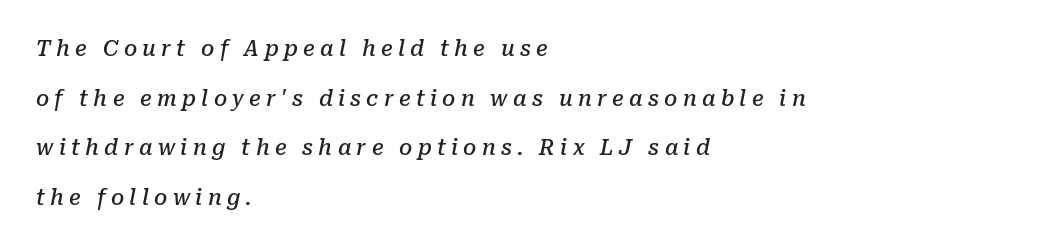
Emphasis-style slanted type is in use. Notice the wide empty band between every row — that's loose leading. How heavy is the stroke? Medium-heavy — a semibold, shy of bold. Decoration check: the copy has no underline.
